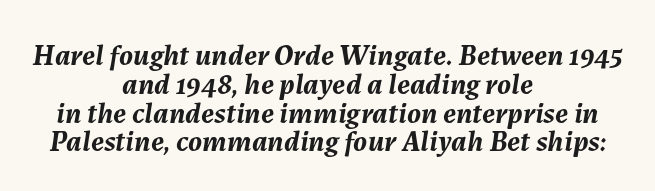
Q: Is the text bold? A: Yes.
Q: Is the text italic (slanted)? A: Yes, it leans right by about 7 degrees.
Q: Is the text underlined? A: No.
Q: How is the paragraph aligned? A: Centered.
Q: Is the spacing between letters normal or unusually wide? A: Normal.
Q: Is the spacing between lines tight, normal or loose? A: Tight.
Q: Width (condensed, normal, or wide)? A: Normal.
Q: Stroke contrast? A: Medium.
Q: x-height? A: Medium.
Q: Monospaced? A: No.
